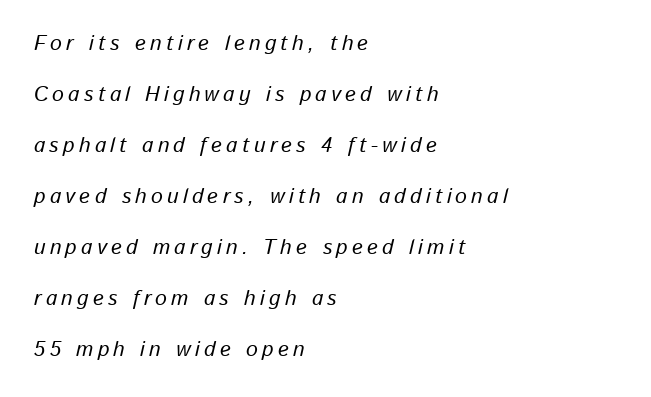
Q: Is the text italic (slanted)? A: Yes, it leans right by about 13 degrees.
Q: Is the text underlined? A: No.
Q: How is the paragraph aligned? A: Left-aligned.
Q: Is the spacing between letters normal or unusually wide? A: Unusually wide.
Q: Is the spacing between lines tight, normal or loose? A: Loose.
